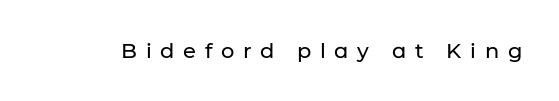
{"italic": "no", "underline": "no", "letter_spacing": "wide", "letter_spacing_em": 0.41, "glyph_px": 21}
